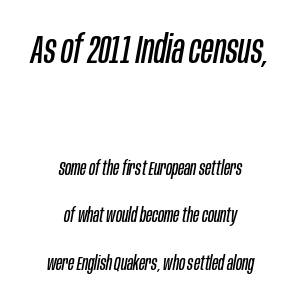
The image shows 40 px regular-weight, condensed type, italic (leaning right); set centered, loose line spacing (2.39x), normal letter spacing, not underlined; the first (top) block is 2.0x larger; low stroke contrast and a large x-height.
